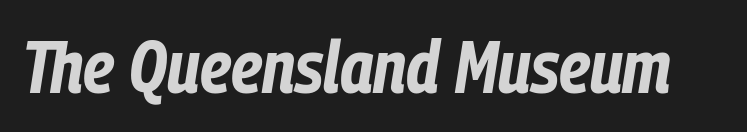
Decoration check: the copy has no underline. Strokes here are thick enough to call this a true bold. The letters are slanted; this is an italic face. A typesetter would call this zero additional tracking. Looks like regular typesetting: each glyph gets only the width it needs.
